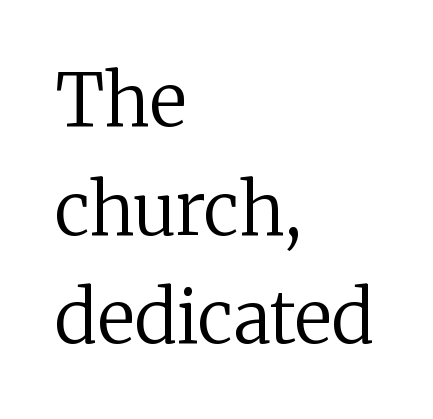
Q: Is the text bold? A: No.
Q: Is the text italic (slanted)? A: No, it is upright.
Q: Is the typeface a serif or a sans-serif typeface? A: Serif.
Q: Is the text underlined? A: No.
Q: How is the paragraph aligned? A: Left-aligned.
Q: Is the spacing between letters normal or unusually wide? A: Normal.
Q: Is the spacing between lines tight, normal or loose? A: Normal.
Q: Width (condensed, normal, or wide)? A: Normal.
Q: Stroke contrast? A: Low.
Q: x-height? A: Medium.
Q: Monospaced? A: No.
